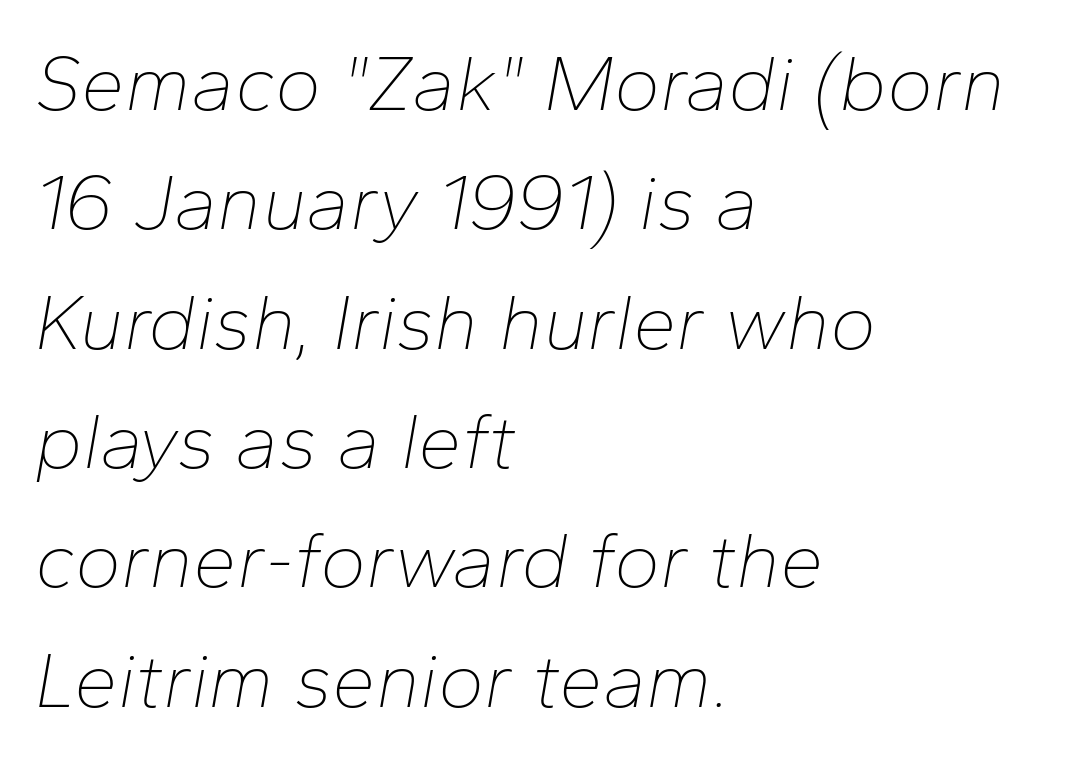
The image shows 78 px thin type, italic (leaning right); set left-aligned, normal line spacing (1.53x), normal letter spacing, not underlined; low stroke contrast and a medium x-height.
